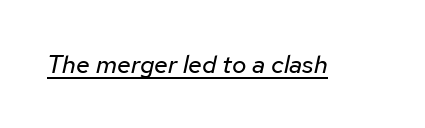
The image shows 25 px text type, italic (leaning right); set normal letter spacing, underlined.
